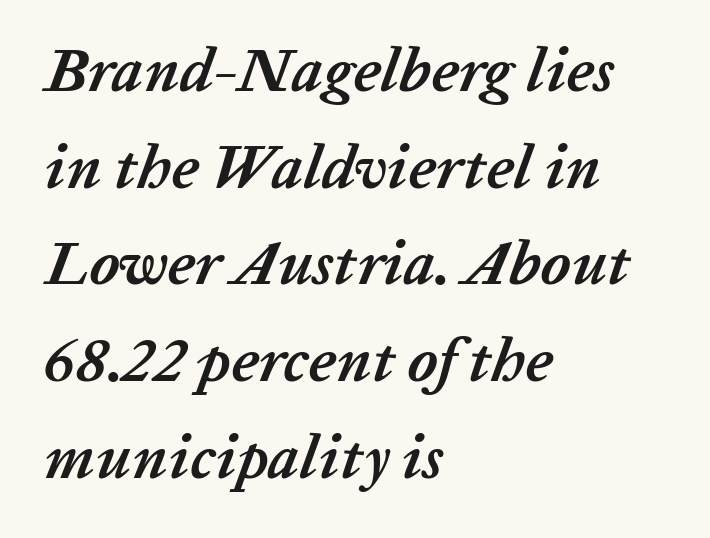
Interline gaps are of average width in this sample. Between one letter and the next there's only the usual sliver of space. The face used here is proportionally spaced, like ordinary book or web type. Observe the lean: these are italic letterforms. The rag falls on the right side of this text block.
